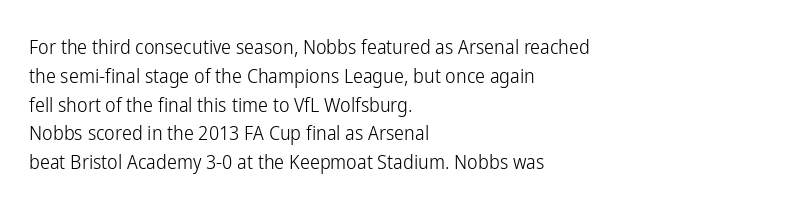
{"italic": "no", "bold": "no", "underline": "no", "align": "left", "line_spacing": "normal", "line_spacing_ratio": 1.44, "letter_spacing": "normal", "letter_spacing_em": 0.0, "glyph_px": 20}
